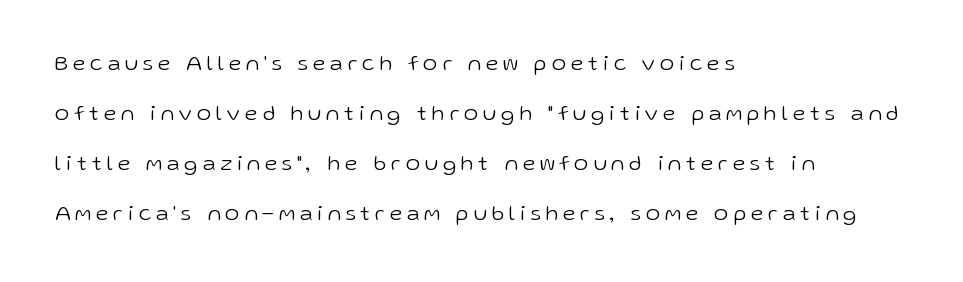
Q: Is the text bold? A: No.
Q: Is the text italic (slanted)? A: No, it is upright.
Q: Is the text underlined? A: No.
Q: How is the paragraph aligned? A: Left-aligned.
Q: Is the spacing between letters normal or unusually wide? A: Unusually wide.
Q: Is the spacing between lines tight, normal or loose? A: Loose.
